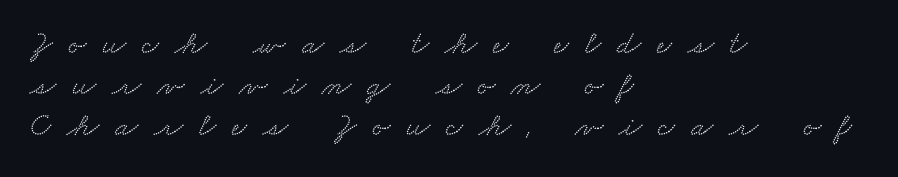
{"width": "wide", "stroke_contrast": "low", "x_height": "small", "monospaced": "no", "underline": "no", "align": "left", "line_spacing": "normal", "line_spacing_ratio": 1.25, "letter_spacing": "wide", "letter_spacing_em": 0.49, "glyph_px": 33}
